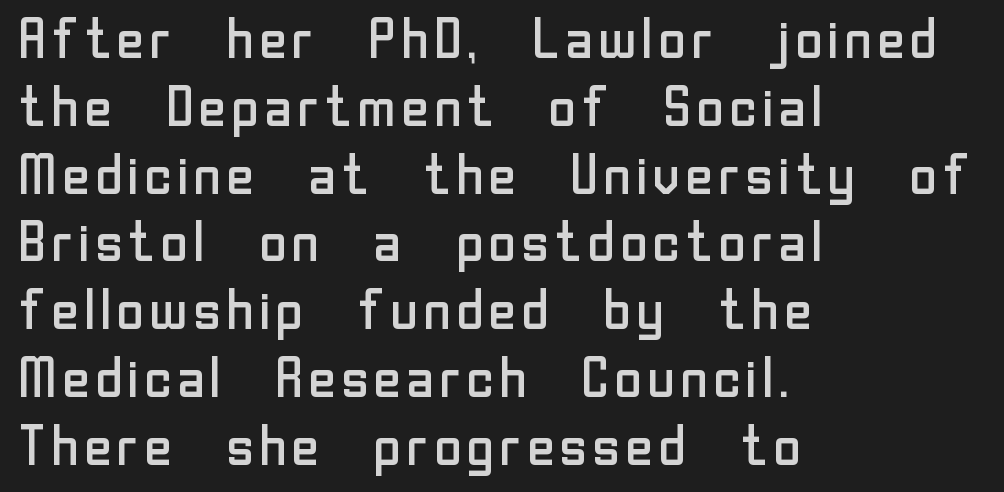
The image shows 56 px regular-weight sans-serif type, upright; set left-aligned, line spacing 1.21x, normal letter spacing, not underlined; low stroke contrast and a medium x-height.
